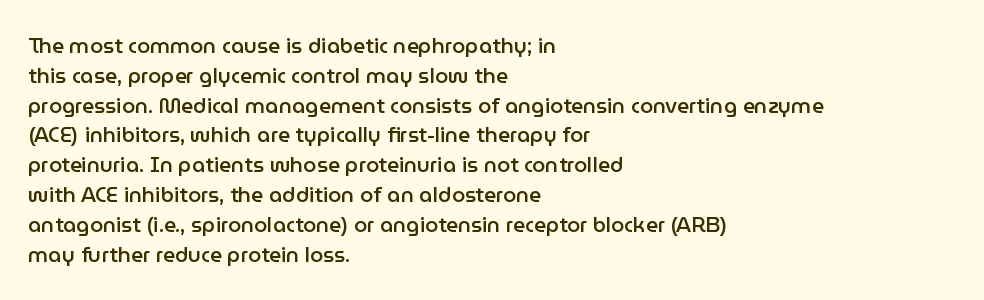
Every row of glyphs begins at an identical x-position on the left. Underlining? Definitely not there. What's the leading like? Ordinary, nothing unusual. The tracking reads as untouched default to a designer's eye. A fair bit of extra ink — the face is semibold, not bold.
